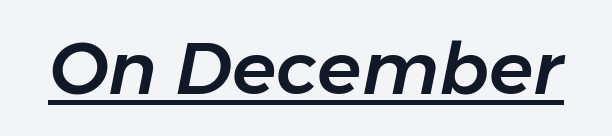
{"italic": "yes", "lean": "right", "slant_degrees": 11, "width": "normal", "stroke_contrast": "low", "x_height": "medium", "monospaced": "no", "underline": "yes", "letter_spacing": "normal", "letter_spacing_em": 0.0, "glyph_px": 73}
